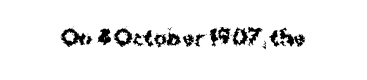
{"italic": "no", "bold": "yes", "underline": "no", "letter_spacing": "normal", "letter_spacing_em": 0.0, "glyph_px": 20}
